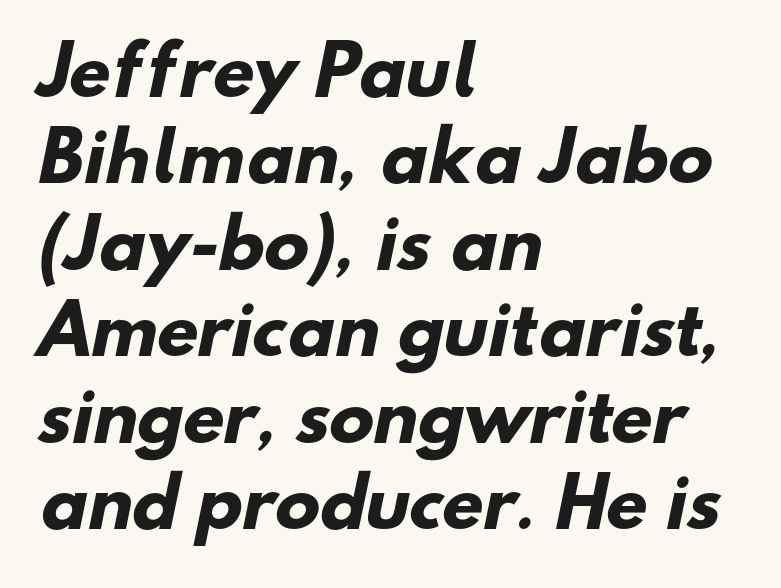
The image shows 67 px heavy sans-serif type; set left-aligned, normal line spacing (1.29x), normal letter spacing, not underlined; low stroke contrast and a small x-height.
